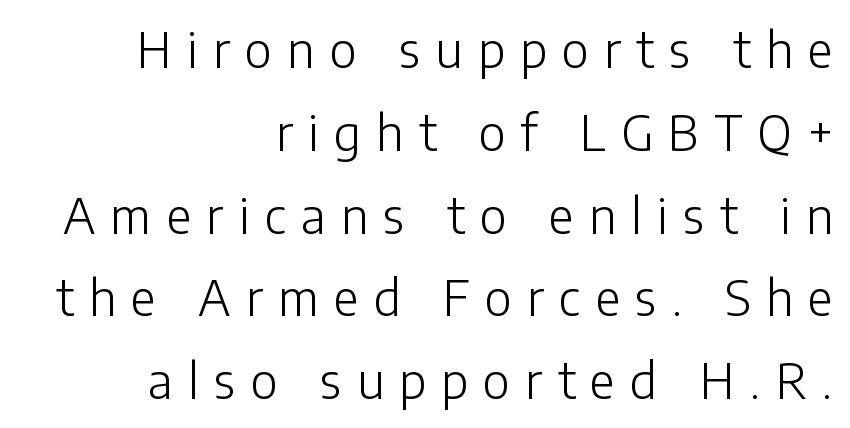
{"serif": "no", "italic": "no", "bold": "no", "weight": "light", "width": "normal", "stroke_contrast": "low", "x_height": "medium", "monospaced": "no", "underline": "no", "align": "right", "line_spacing": "normal", "line_spacing_ratio": 1.69, "letter_spacing": "wide", "letter_spacing_em": 0.31, "glyph_px": 49}
